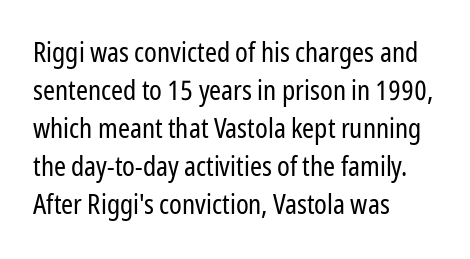
{"italic": "no", "bold": "no", "underline": "no", "align": "left", "line_spacing": "normal", "line_spacing_ratio": 1.41, "letter_spacing": "normal", "letter_spacing_em": 0.0, "glyph_px": 27}
